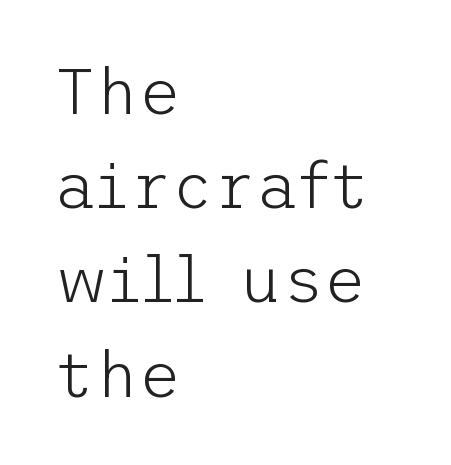
Tall strokes in this sample are plumb rather than angled. Is the stroke heavy? The answer is a plain regular-or-lighter. The rendering keeps characters at their native spacing. Check the space under the baseline: it is left empty. The passage shown stacks its lines at a standard gap.
